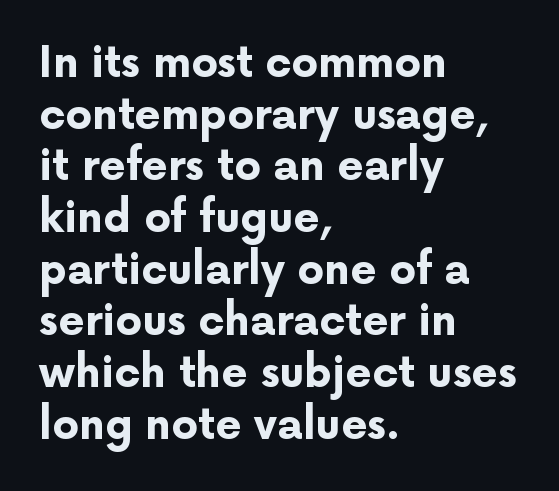
Caption: multi-line text, flush left, ragged right. Vertical strokes here are truly vertical. Think of a printed novel: that variable character pitch is what you see here. What stands out about the letter spacing? Nothing — it is the standard amount. Observe the absence of serifs on each vertical stroke in this sample. How heavy is the stroke? Heavy — this is a bold.
